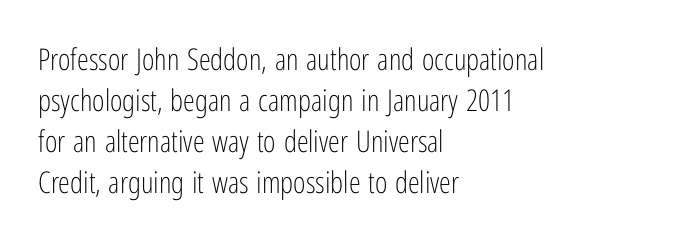
The rendering uses natural spacing where letterforms have individual widths. This sample uses plain, unmodified letter spacing. I'd call this a sans setting — the letters go barefoot. The weight tops out at a normal text grade.
